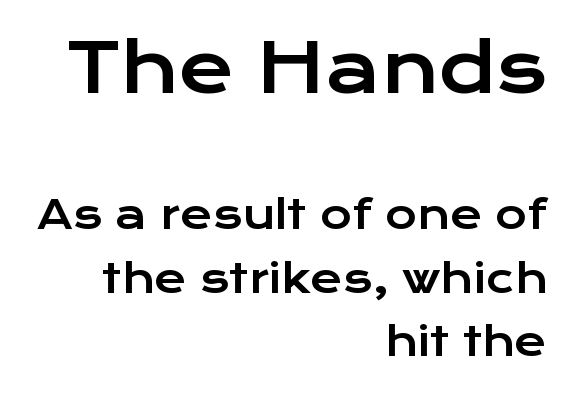
Here the first block reads like a headline and the second like body copy. Proportional: the letters do not fall into vertical columns. Compared with typical paragraphs, the rows here are spaced about the same. Words appear dense and cohesive because spacing is normal. Observe the absence of serifs on each vertical stroke in this sample. The glyphs are unaccompanied by any horizontal stroke below them.
